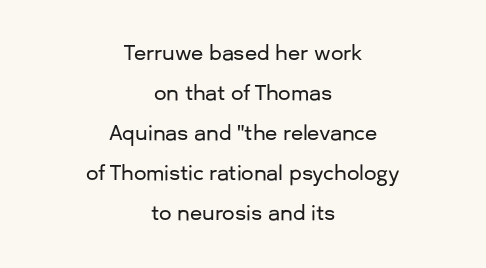
Where is the straight margin? There isn't one; the lines are centered. Students, observe: this is what heavily led, spacious text looks like. Quick note: not italic, upright. Only glyphs here, with clear space below each row.
